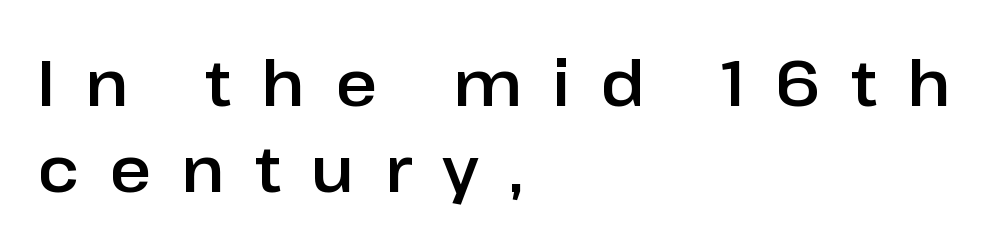
The image shows 64 px sans-serif type, upright; set left-aligned, normal line spacing (1.34x), unusually wide letter spacing (+0.47 em), not underlined; low stroke contrast and a medium x-height.
